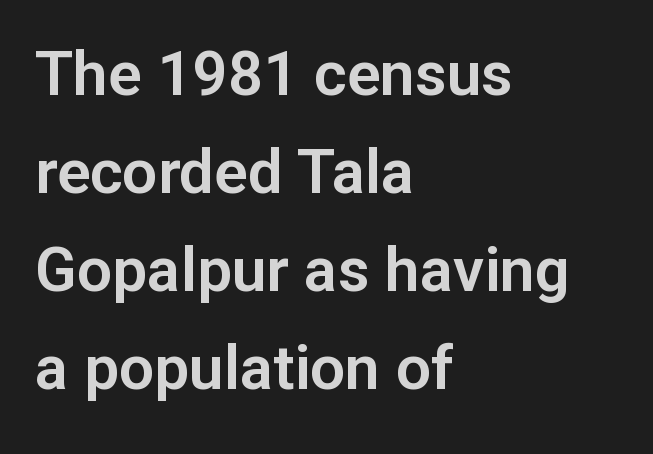
Q: Is the text italic (slanted)? A: No, it is upright.
Q: Is the typeface a serif or a sans-serif typeface? A: Sans-serif.
Q: Is the text underlined? A: No.
Q: How is the paragraph aligned? A: Left-aligned.
Q: Is the spacing between letters normal or unusually wide? A: Normal.
Q: Is the spacing between lines tight, normal or loose? A: Normal.
Q: Width (condensed, normal, or wide)? A: Normal.
Q: Stroke contrast? A: Low.
Q: x-height? A: Medium.
Q: Monospaced? A: No.
